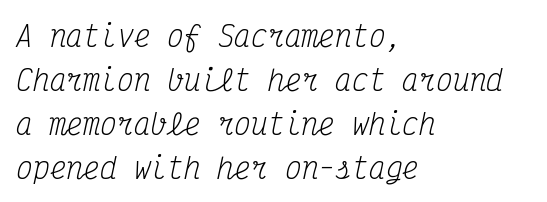
Here the designer chose a console-style face with uniform glyph widths. Type without underlining. The text carries the slant typical of an italic or oblique font. Does the leading feel generous? No, just average.
